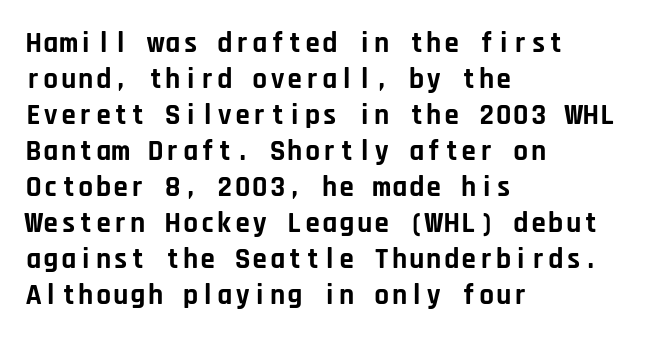
Q: Is the text bold? A: Yes.
Q: Is the text italic (slanted)? A: No, it is upright.
Q: Is the typeface a serif or a sans-serif typeface? A: Sans-serif.
Q: Is the text underlined? A: No.
Q: How is the paragraph aligned? A: Left-aligned.
Q: Is the spacing between letters normal or unusually wide? A: Normal.
Q: Width (condensed, normal, or wide)? A: Normal.
Q: Stroke contrast? A: Low.
Q: x-height? A: Large.
Q: Monospaced? A: Yes.
